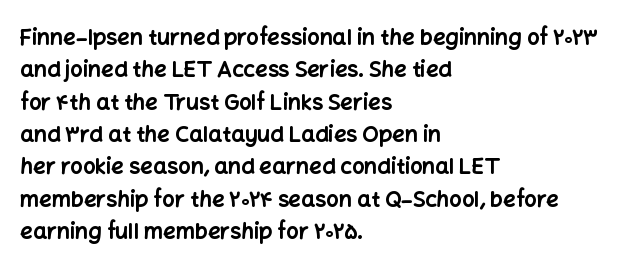
This block has exactly the height ordinary leading produces. A roman cut, with each character standing at attention. Typesetter's note: full bold, strokes at maximum text heaviness. The rendering anchors every line to the left-hand side.
